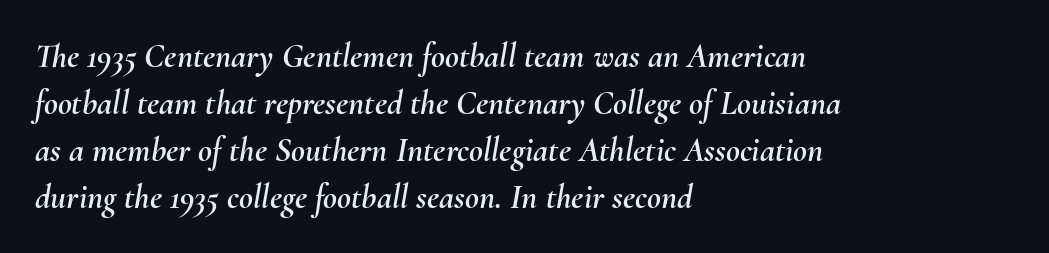
Q: Is the text italic (slanted)? A: Yes, it leans right by about 10 degrees.
Q: Is the text underlined? A: No.
Q: How is the paragraph aligned? A: Left-aligned.
Q: Is the spacing between letters normal or unusually wide? A: Normal.
Q: Is the spacing between lines tight, normal or loose? A: Normal.
Q: Width (condensed, normal, or wide)? A: Normal.
Q: Stroke contrast? A: Medium.
Q: x-height? A: Small.
Q: Monospaced? A: No.
